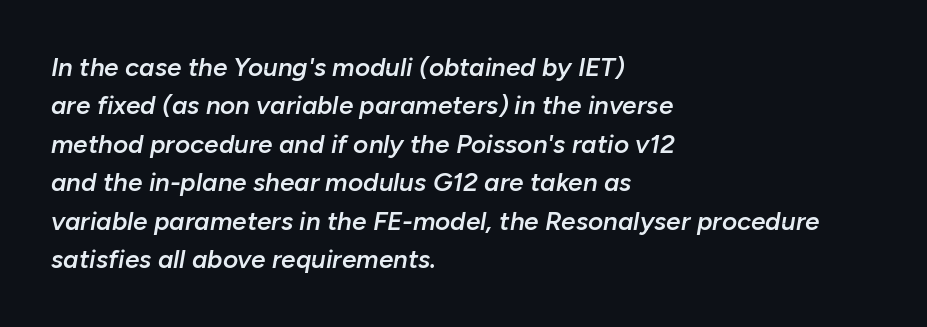
{"italic": "yes", "lean": "right", "slant_degrees": 10, "bold": "semi", "underline": "no", "align": "left", "line_spacing": "normal", "line_spacing_ratio": 1.48, "letter_spacing": "normal", "letter_spacing_em": 0.0, "glyph_px": 26}
